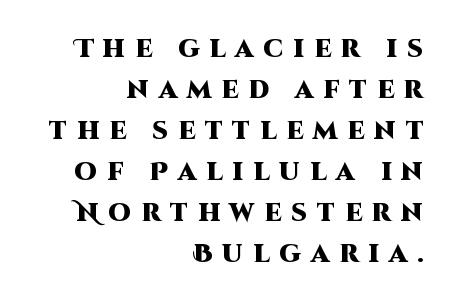
If you drew a ruler down the right edge, every line would touch it. You could only call the tracking loose — the letters float apart. Characters remain perfectly vertical along every line. The passage shown is emphatically bold. The gap between lines stays unmarked.
